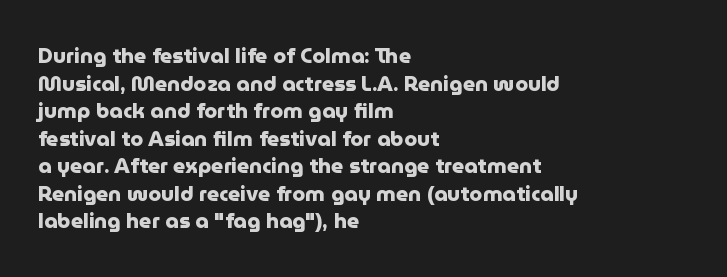
{"italic": "no", "bold": "yes", "underline": "no", "align": "left", "line_spacing": "normal", "line_spacing_ratio": 1.31, "letter_spacing": "normal", "letter_spacing_em": 0.0, "glyph_px": 21}
